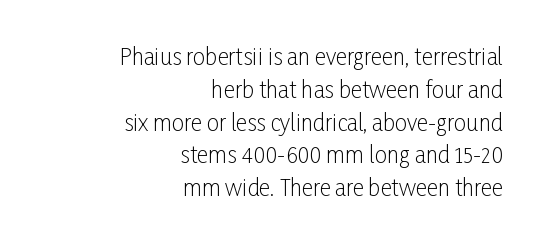
The image shows 22 px text type, upright; set right-aligned, normal line spacing (1.49x), normal letter spacing, not underlined.
